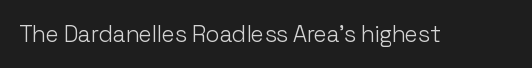
The image shows 23 px text type, upright; set normal letter spacing, not underlined.
